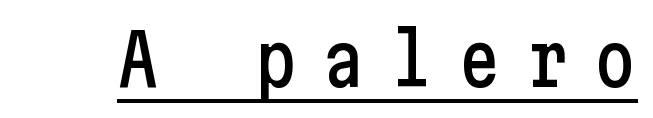
In designer terms, the underline attribute is active on this setting. Designer's note — italics off, roman on. Honestly, the letter spacing is so wide it's the main thing you notice. I'd call this a sans setting — the letters go barefoot.
